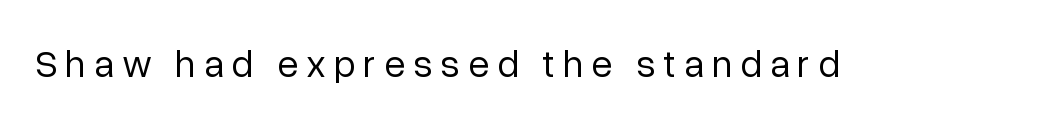
The typography opts for an upright posture over an oblique one. The font is comparable to plain body text, perhaps lighter. The characters display no serif detailing; their extremities are plain. Honestly, there is no underline to notice here at all. Look at the tracking — it's clearly loosened, letters drifting apart. Do the characters align in a grid? No, the font is proportional.
